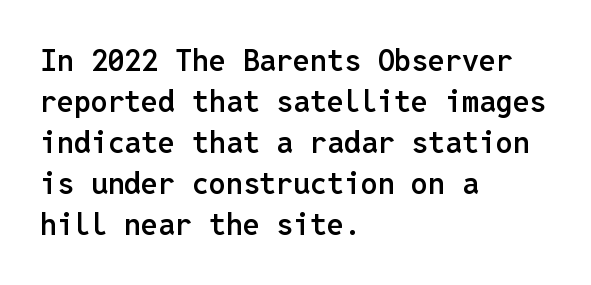
{"serif": "no", "italic": "no", "bold": "semi", "weight": "semibold", "width": "normal", "stroke_contrast": "low", "x_height": "medium", "monospaced": "yes", "underline": "no", "align": "left", "line_spacing": "normal", "line_spacing_ratio": 1.37, "letter_spacing": "normal", "letter_spacing_em": 0.0, "glyph_px": 30}
